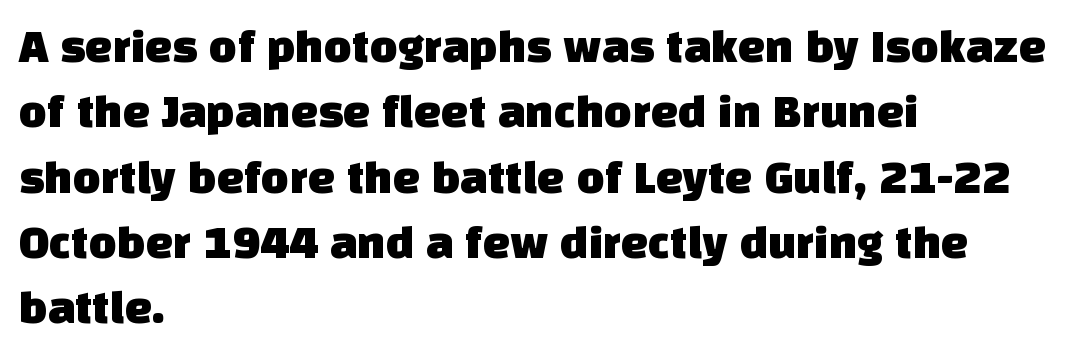
{"serif": "no", "width": "normal", "stroke_contrast": "low", "x_height": "large", "monospaced": "no", "underline": "no", "align": "left", "line_spacing": "normal", "line_spacing_ratio": 1.36, "letter_spacing": "normal", "letter_spacing_em": 0.0, "glyph_px": 48}
